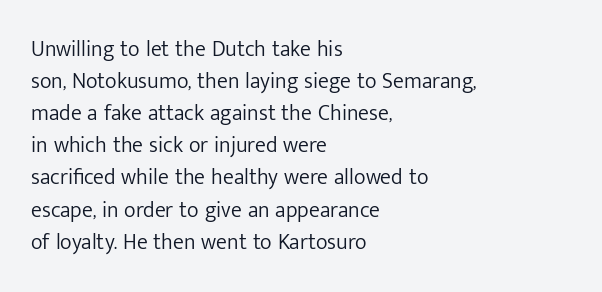
{"italic": "no", "bold": "no", "underline": "no", "align": "left", "line_spacing": "normal", "line_spacing_ratio": 1.46, "letter_spacing": "normal", "letter_spacing_em": 0.0, "glyph_px": 22}
